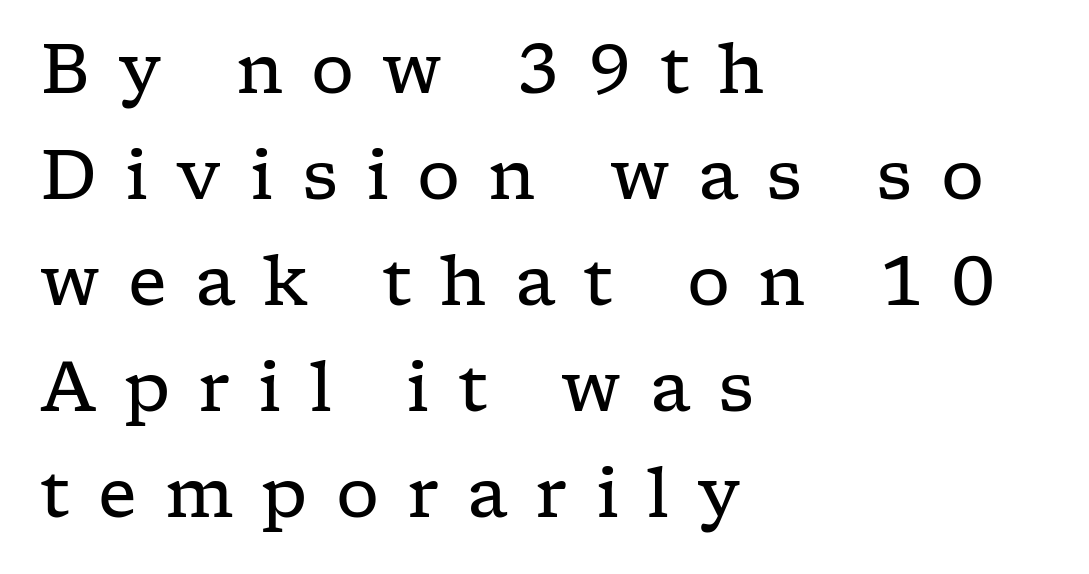
Q: Is the text bold? A: No.
Q: Is the text italic (slanted)? A: No, it is upright.
Q: Is the typeface a serif or a sans-serif typeface? A: Serif.
Q: Is the text underlined? A: No.
Q: How is the paragraph aligned? A: Left-aligned.
Q: Is the spacing between letters normal or unusually wide? A: Unusually wide.
Q: Is the spacing between lines tight, normal or loose? A: Normal.
Q: Width (condensed, normal, or wide)? A: Wide.
Q: Stroke contrast? A: Low.
Q: x-height? A: Medium.
Q: Monospaced? A: No.
